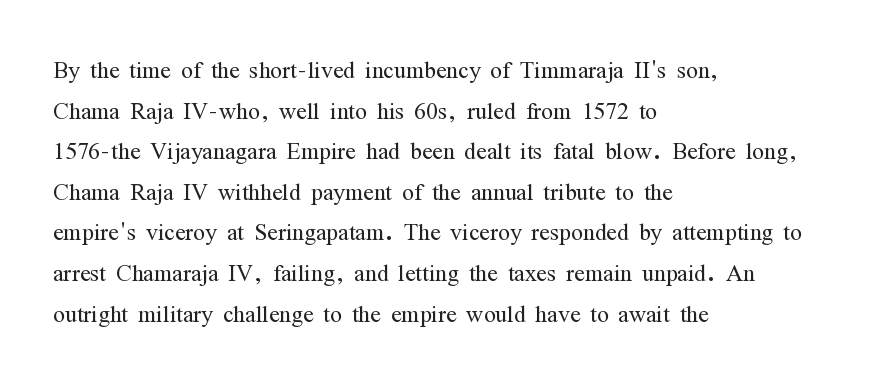
Spacing verdict: proportional, widths tailored to each character. Caption: multi-line text, flush left, ragged right. Upright lettering throughout. The font sits on the lighter half of the weight spectrum, regular included.
